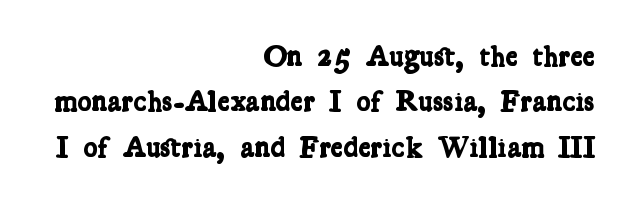
Q: Is the text bold? A: Yes.
Q: Is the typeface a serif or a sans-serif typeface? A: Serif.
Q: Is the text underlined? A: No.
Q: How is the paragraph aligned? A: Right-aligned.
Q: Is the spacing between letters normal or unusually wide? A: Normal.
Q: Is the spacing between lines tight, normal or loose? A: Normal.
Q: Width (condensed, normal, or wide)? A: Condensed.
Q: Stroke contrast? A: Low.
Q: x-height? A: Medium.
Q: Monospaced? A: No.
